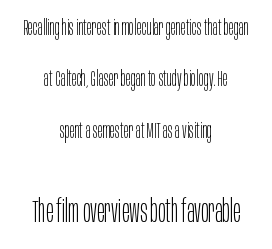
Q: Is the text bold? A: No.
Q: Is the text italic (slanted)? A: No, it is upright.
Q: Is the typeface a serif or a sans-serif typeface? A: Sans-serif.
Q: Is the text underlined? A: No.
Q: How is the paragraph aligned? A: Centered.
Q: Is the spacing between letters normal or unusually wide? A: Normal.
Q: Is the spacing between lines tight, normal or loose? A: Loose.
Q: Which block of text is set in a larger size, the first (top) or the second (bottom)? A: The second (bottom) one.
Q: Width (condensed, normal, or wide)? A: Condensed.
Q: Stroke contrast? A: Low.
Q: x-height? A: Large.
Q: Monospaced? A: No.
